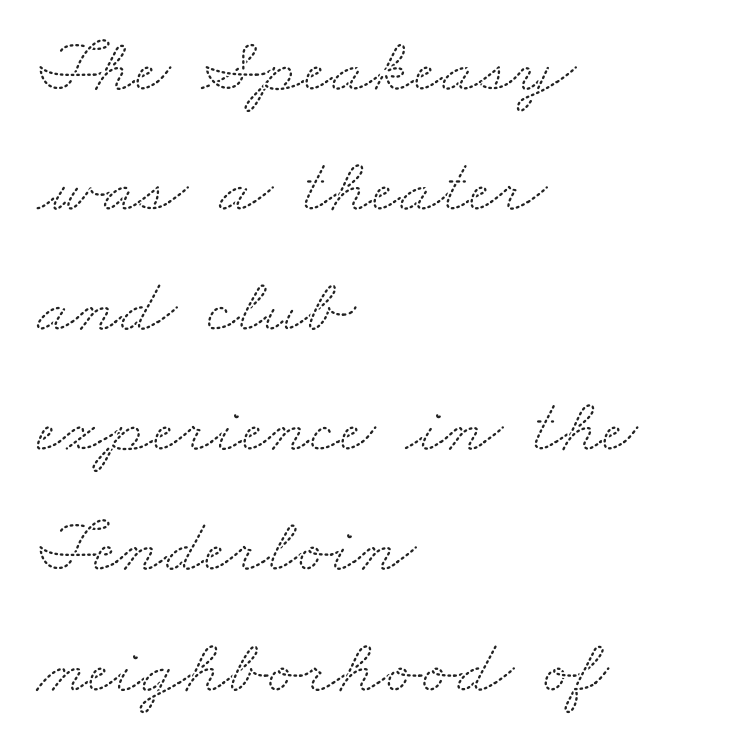
Normally led — the rows are evenly, conventionally spaced. Old-style or modern, the face here clearly has serifs. Short note: letters normally spaced. Has an underline been added? It has not.
